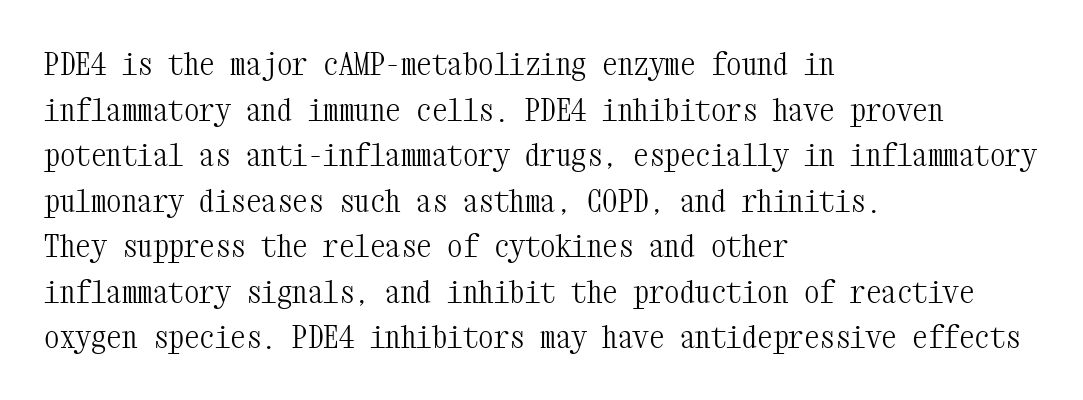
Q: Is the text bold? A: No.
Q: Is the text italic (slanted)? A: No, it is upright.
Q: Is the typeface a serif or a sans-serif typeface? A: Serif.
Q: Is the text underlined? A: No.
Q: How is the paragraph aligned? A: Left-aligned.
Q: Is the spacing between letters normal or unusually wide? A: Normal.
Q: Is the spacing between lines tight, normal or loose? A: Normal.
Q: Width (condensed, normal, or wide)? A: Condensed.
Q: Stroke contrast? A: Medium.
Q: x-height? A: Medium.
Q: Monospaced? A: Yes.
